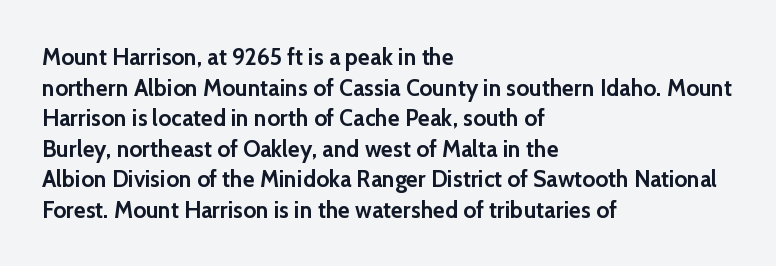
The image shows 23 px bold type, upright; set left-aligned, normal line spacing (1.33x), normal letter spacing, not underlined.
